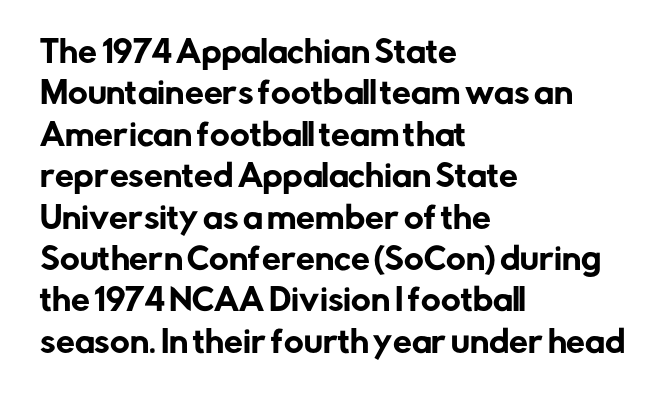
The image shows 30 px sans-serif type, upright; set left-aligned, normal line spacing (1.38x), normal letter spacing, not underlined; low stroke contrast and a medium x-height.
